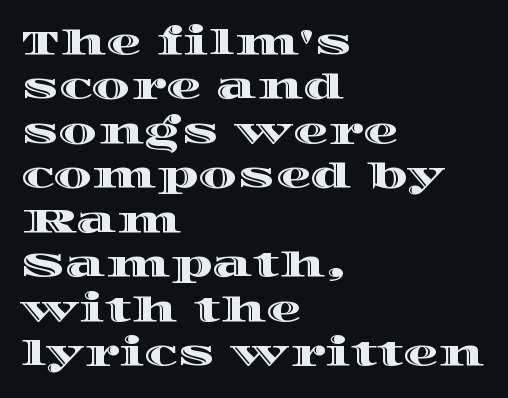
Does the leading feel generous? No, just average. These lines keep a tight, regular rhythm from letter to letter. Think of a printed novel: that variable character pitch is what you see here. Each row of text sits above clean, open space.
